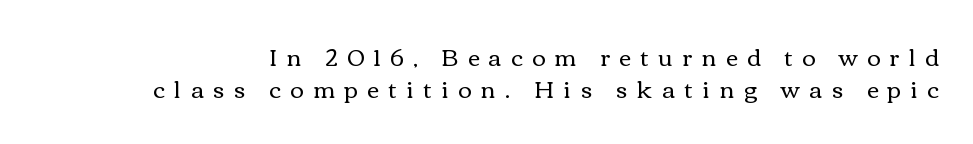
The image shows 23 px text type, upright; set normal line spacing (1.4x), unusually wide letter spacing (+0.42 em), not underlined.
